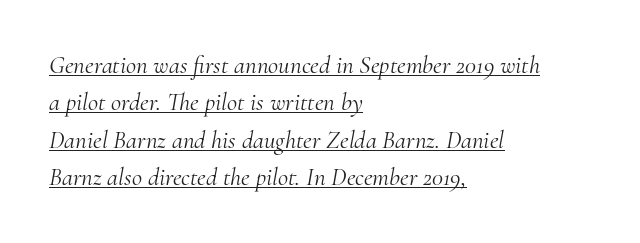
Emphasis is given by a line drawn under the lettering. The tracking reads as untouched default to a designer's eye. The passage shown leans; its letterforms are oblique. The weight tops out at a normal text grade. Honestly, the row spacing looks completely unremarkable.
